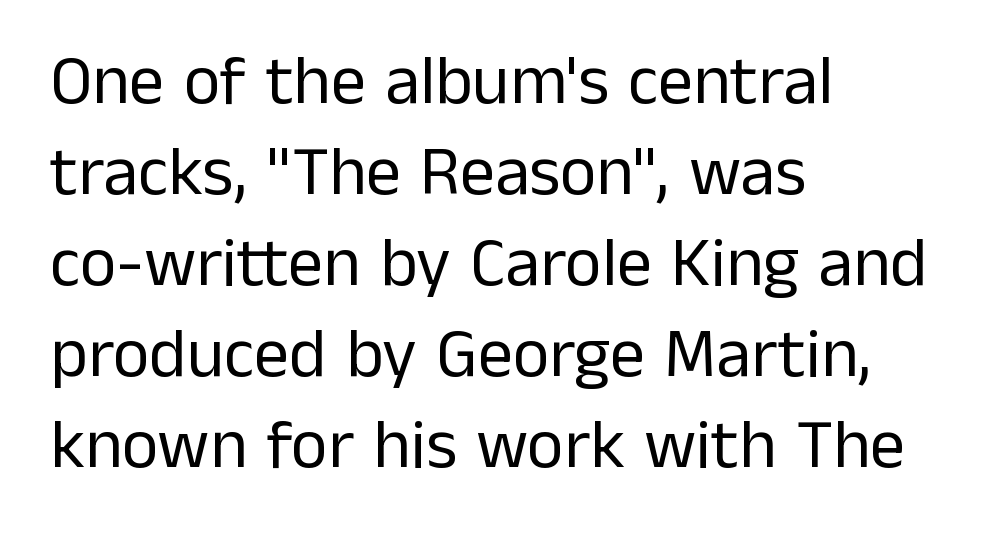
The image shows 70 px regular-weight sans-serif type, upright; set left-aligned, normal line spacing (1.3x), normal letter spacing, not underlined; low stroke contrast and a medium x-height.
